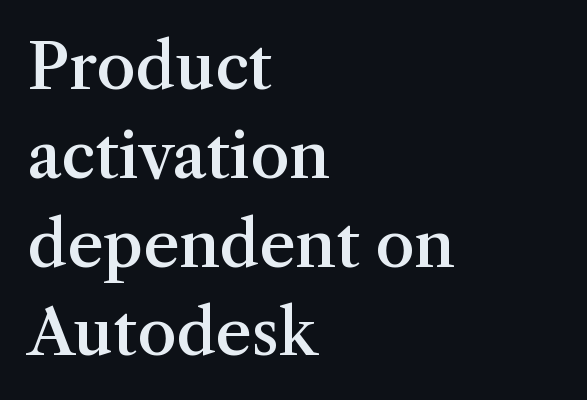
{"serif": "yes", "italic": "no", "bold": "semi", "weight": "semibold", "width": "normal", "stroke_contrast": "medium", "x_height": "medium", "monospaced": "no", "underline": "no", "align": "left", "line_spacing": "normal", "line_spacing_ratio": 1.41, "letter_spacing": "normal", "letter_spacing_em": 0.0, "glyph_px": 63}
